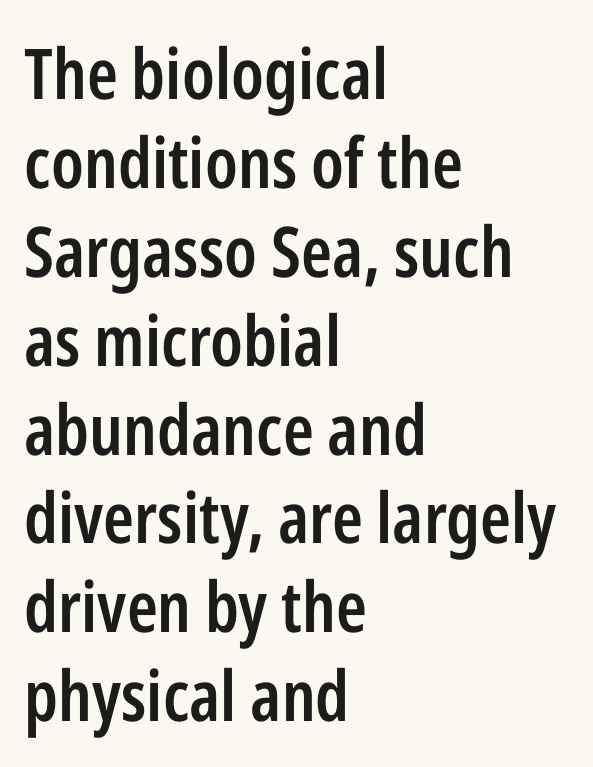
Style check: upright. These lines sit exactly where default settings would place them. Is the letter spacing exaggerated? No — it looks like the ordinary default. Firm but not heavy-handed strokes: this text is semibold. Casual observation: everything's shoved over to the left.
